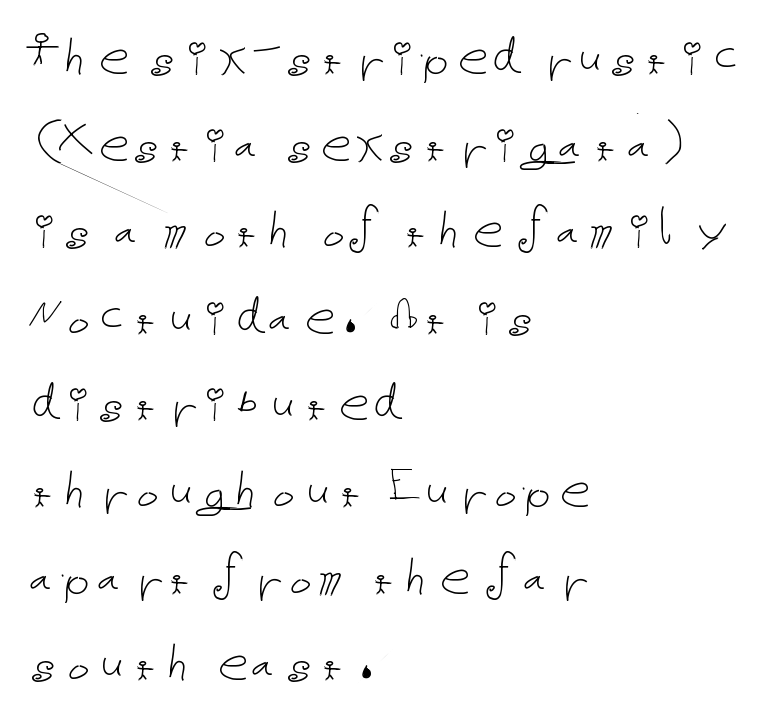
Posture: vertical. Casual observation: everything's shoved over to the left. The passage shown has conventional tracking throughout. This rendering features lettering with no underline. Rows of type keep a routine distance in the vertical direction. Think standard paragraph weight, or any step lighter than that.
